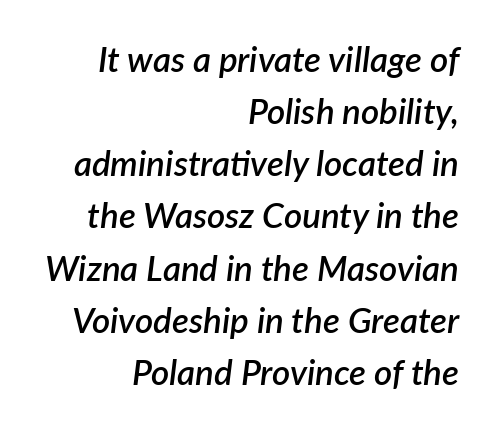
Q: Is the text bold? A: Semi-bold.
Q: Is the text italic (slanted)? A: Yes, it leans right by about 7 degrees.
Q: Is the text underlined? A: No.
Q: How is the paragraph aligned? A: Right-aligned.
Q: Is the spacing between letters normal or unusually wide? A: Normal.
Q: Is the spacing between lines tight, normal or loose? A: Normal.
Q: Width (condensed, normal, or wide)? A: Normal.
Q: Stroke contrast? A: Low.
Q: x-height? A: Medium.
Q: Monospaced? A: No.
